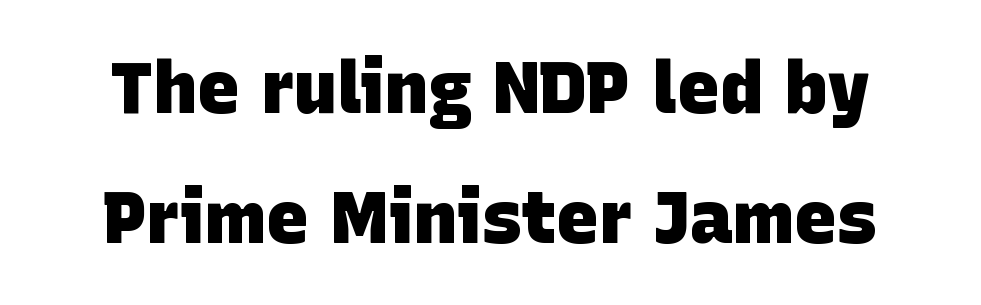
The image shows 72 px heavy sans-serif type; set line spacing 1.8x, normal letter spacing, not underlined; low stroke contrast and a large x-height.
